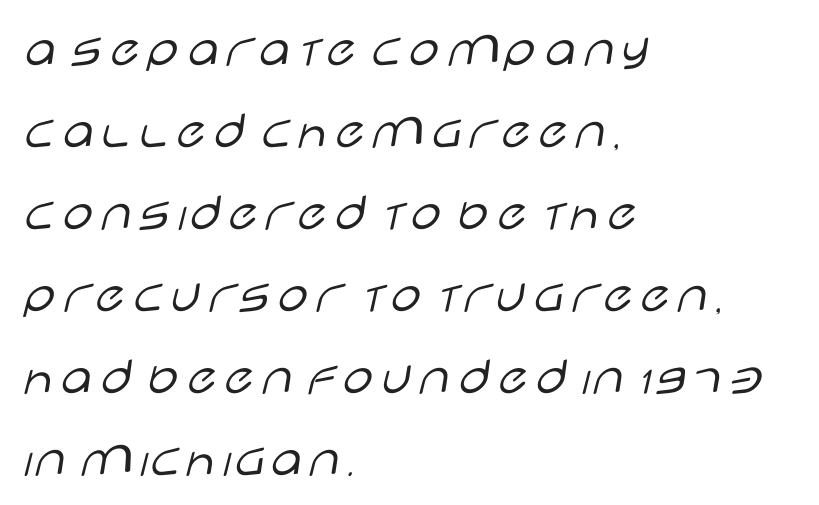
The image shows 55 px light, wide sans-serif type; set left-aligned, normal line spacing (1.49x), normal letter spacing, not underlined; low stroke contrast and a large x-height.
